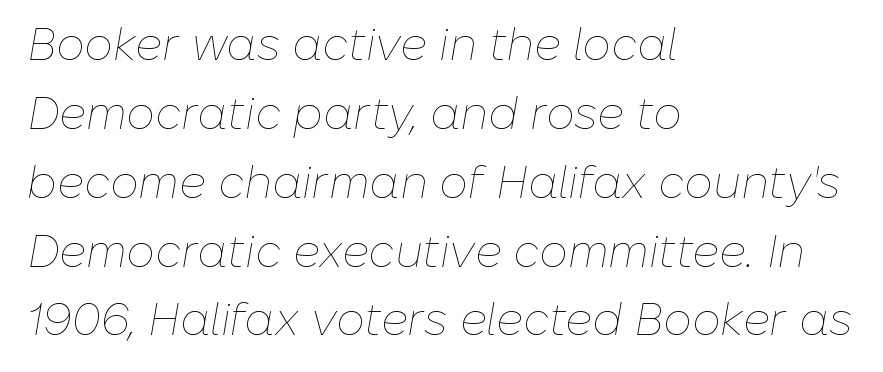
Q: Is the text bold? A: No.
Q: Is the text italic (slanted)? A: Yes, it leans right by about 10 degrees.
Q: Is the text underlined? A: No.
Q: How is the paragraph aligned? A: Left-aligned.
Q: Is the spacing between letters normal or unusually wide? A: Normal.
Q: Is the spacing between lines tight, normal or loose? A: Normal.
Q: Width (condensed, normal, or wide)? A: Normal.
Q: Stroke contrast? A: Low.
Q: x-height? A: Medium.
Q: Monospaced? A: No.
